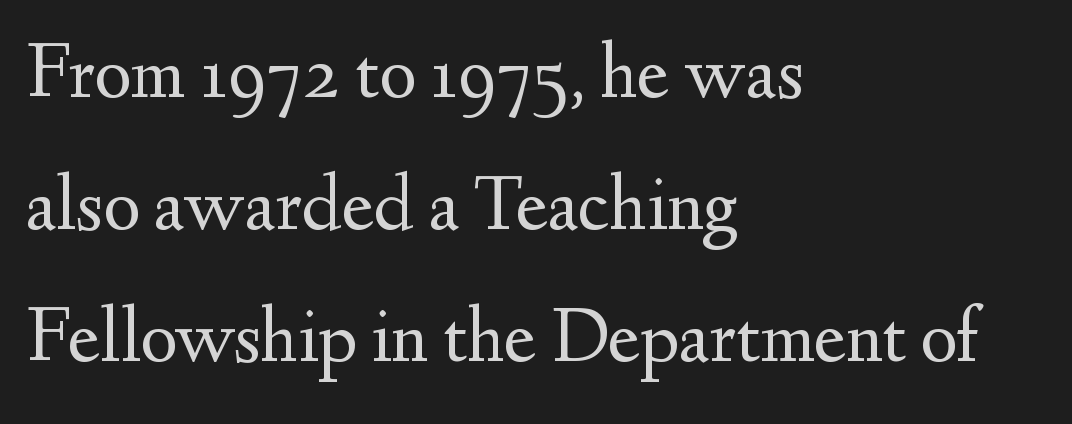
Stem width sits at or under what a default text font uses. No extra tracking has been applied to these lines. These lines are rendered in a variable-pitch font. Typeset ragged right — the left edge is the straight one.
